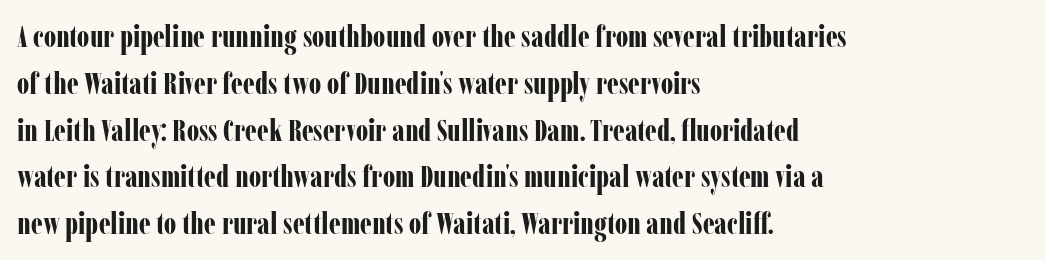
Do the characters align in a grid? No, the font is proportional. The compositor pushed each line to the left boundary. Small tapered or slab feet sit at the stroke ends, so this counts as serif. Compared with typical paragraphs, the rows here are spaced about the same. Nothing unusual about the tracking: characters are spaced as the font intends.
